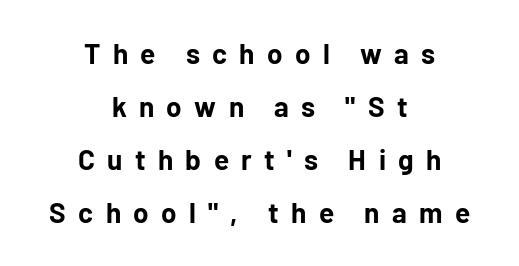
{"serif": "no", "italic": "no", "bold": "yes", "weight": "bold", "width": "normal", "stroke_contrast": "low", "x_height": "medium", "monospaced": "no", "underline": "no", "align": "center", "line_spacing_ratio": 1.89, "letter_spacing": "wide", "letter_spacing_em": 0.44, "glyph_px": 28}
